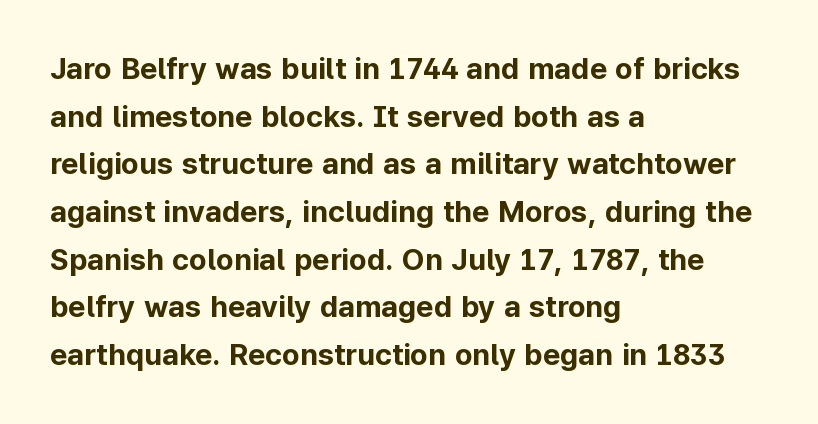
The image shows 30 px bold sans-serif type, upright; set left-aligned, normal line spacing (1.59x), normal letter spacing, not underlined; low stroke contrast and a medium x-height.
